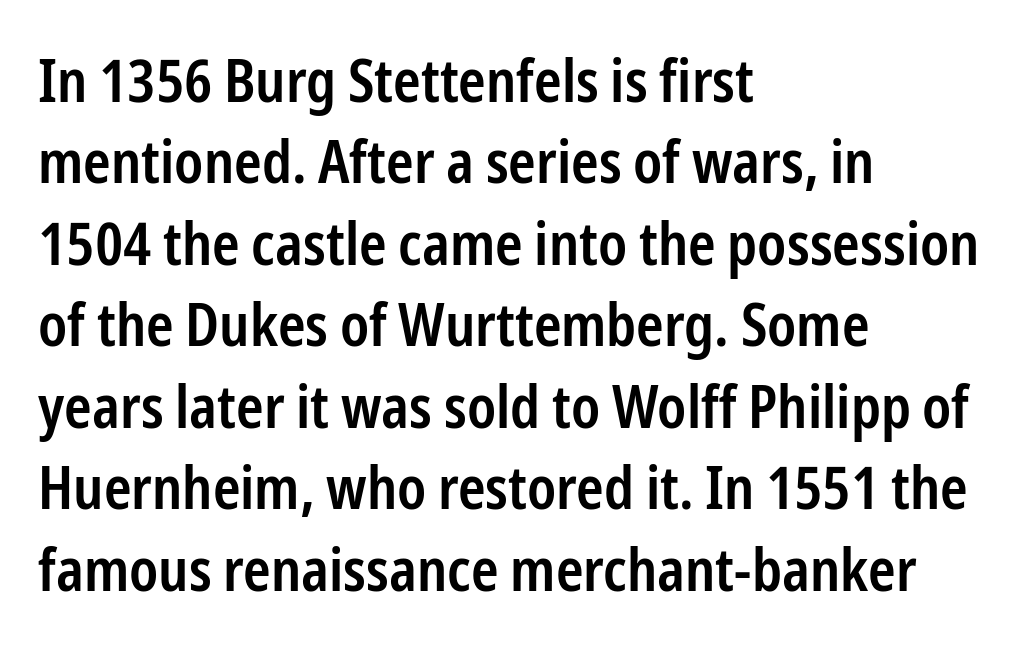
{"serif": "no", "italic": "no", "bold": "semi", "weight": "semibold", "width": "condensed", "stroke_contrast": "low", "x_height": "medium", "monospaced": "no", "underline": "no", "align": "left", "line_spacing": "normal", "line_spacing_ratio": 1.38, "letter_spacing": "normal", "letter_spacing_em": 0.0, "glyph_px": 59}
